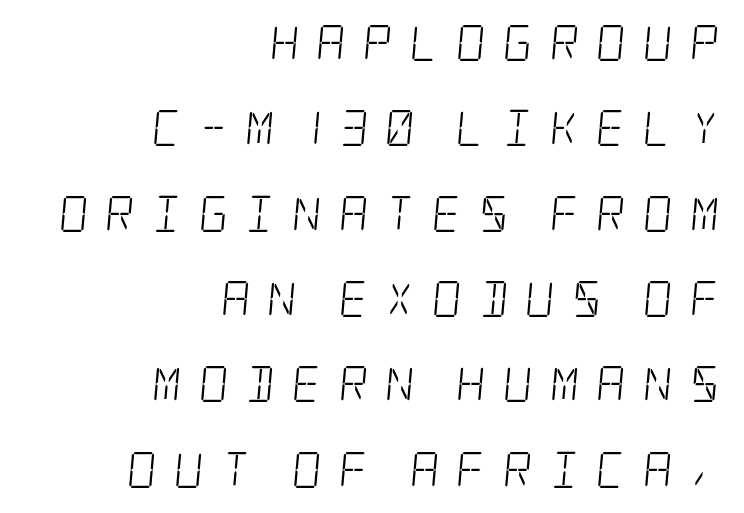
Spacing between characters has been opened up far beyond the box default. Short and long lines alike share a common ending point at right. Summary of weight: not heavy and not bold. Underline: absent.
